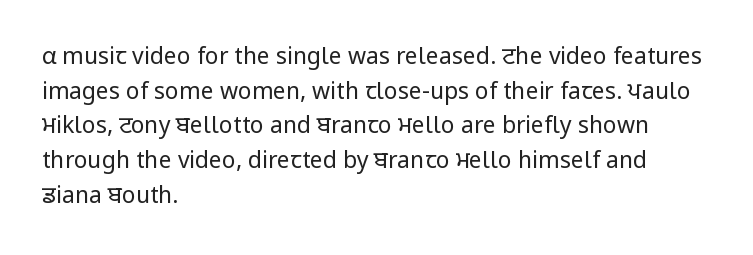
Q: Is the text bold? A: No.
Q: Is the text italic (slanted)? A: No, it is upright.
Q: Is the text underlined? A: No.
Q: How is the paragraph aligned? A: Left-aligned.
Q: Is the spacing between letters normal or unusually wide? A: Normal.
Q: Is the spacing between lines tight, normal or loose? A: Normal.
